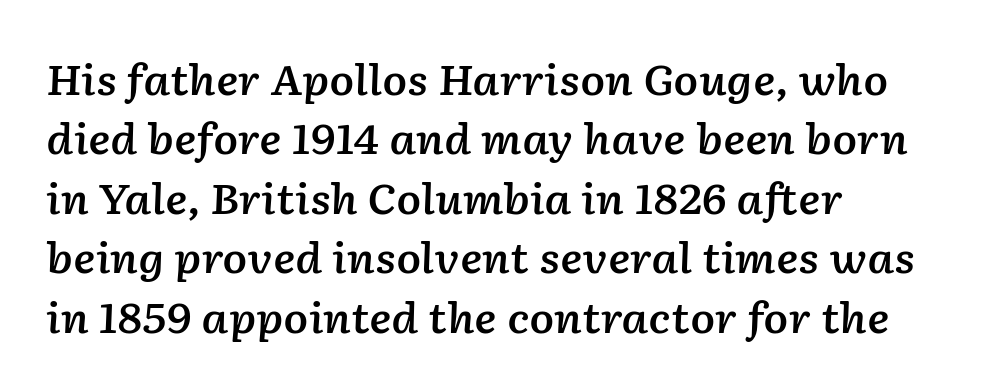
The image shows 41 px semibold type, italic (leaning right); set left-aligned, normal line spacing (1.45x), normal letter spacing, not underlined; low stroke contrast and a medium x-height.
